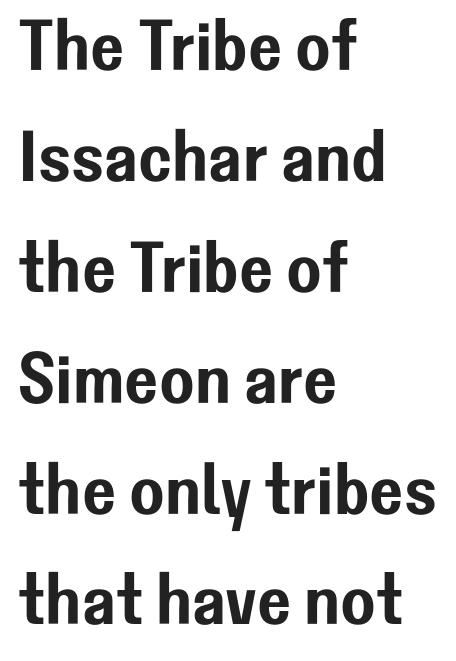
Q: Is the text italic (slanted)? A: No, it is upright.
Q: Is the typeface a serif or a sans-serif typeface? A: Sans-serif.
Q: Is the text underlined? A: No.
Q: How is the paragraph aligned? A: Left-aligned.
Q: Is the spacing between letters normal or unusually wide? A: Normal.
Q: Is the spacing between lines tight, normal or loose? A: Normal.
Q: Width (condensed, normal, or wide)? A: Normal.
Q: Stroke contrast? A: Low.
Q: x-height? A: Medium.
Q: Monospaced? A: No.
